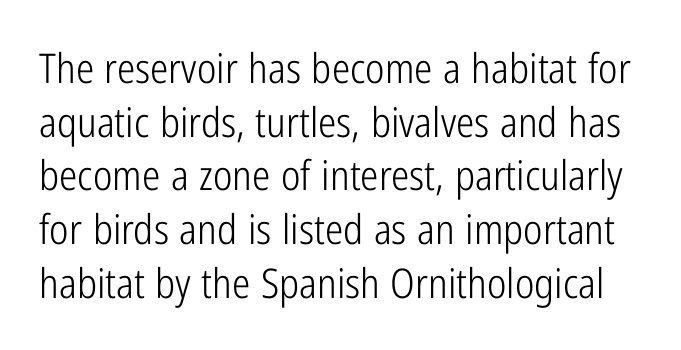
The font family rendered here belongs to the sans-serif group. The type is set solid horizontally, with unmodified tracking. Here the designer chose a conventional face with non-uniform glyph widths. Decoration check: the copy has no underline.
